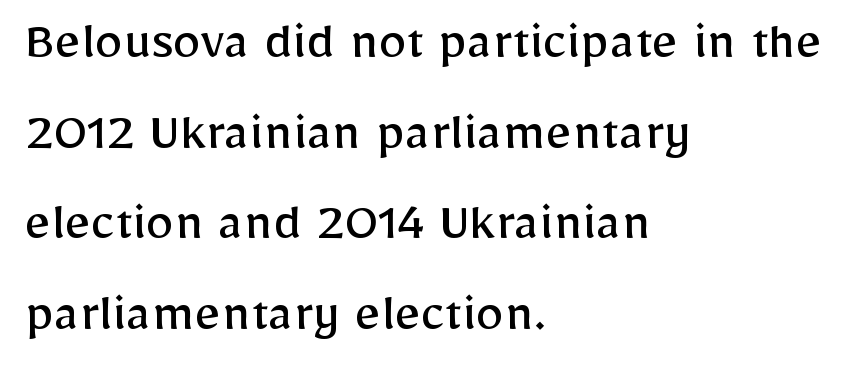
{"serif": "no", "italic": "no", "bold": "no", "weight": "regular", "width": "normal", "stroke_contrast": "low", "x_height": "medium", "monospaced": "no", "underline": "no", "align": "left", "line_spacing": "normal", "line_spacing_ratio": 1.59, "letter_spacing": "normal", "letter_spacing_em": 0.0, "glyph_px": 57}
